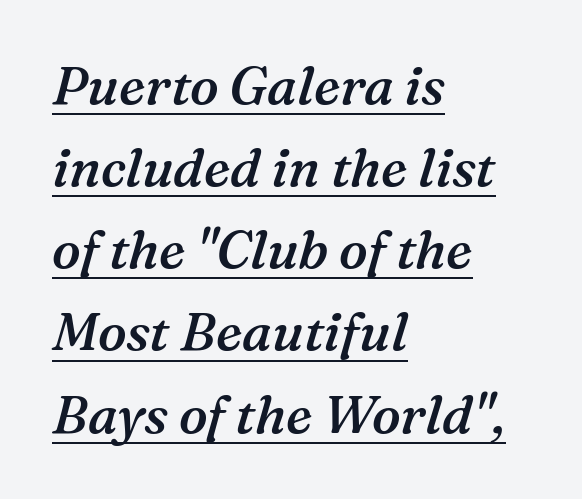
{"serif": "yes", "italic": "yes", "lean": "right", "slant_degrees": 16, "bold": "semi", "weight": "semibold", "width": "normal", "stroke_contrast": "medium", "x_height": "medium", "monospaced": "no", "underline": "yes", "align": "left", "line_spacing": "normal", "line_spacing_ratio": 1.55, "letter_spacing": "normal", "letter_spacing_em": 0.0, "glyph_px": 53}
